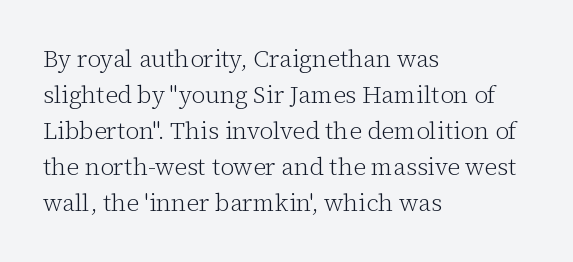
There is no visible air inserted between adjacent glyphs. The rendering anchors every line to the left-hand side. Counters stay open thanks to moderate or lighter strokes. Is there much room between lines? A standard amount, neither cramped nor airy. Type without underlining.
